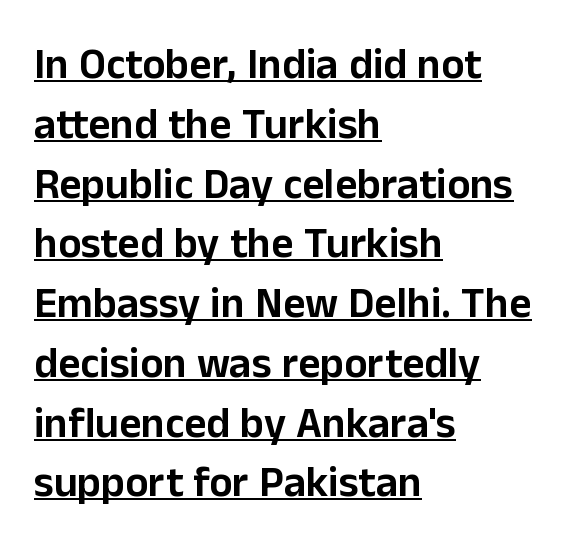
Q: Is the text italic (slanted)? A: No, it is upright.
Q: Is the typeface a serif or a sans-serif typeface? A: Sans-serif.
Q: Is the text underlined? A: Yes.
Q: How is the paragraph aligned? A: Left-aligned.
Q: Is the spacing between letters normal or unusually wide? A: Normal.
Q: Is the spacing between lines tight, normal or loose? A: Normal.
Q: Width (condensed, normal, or wide)? A: Normal.
Q: Stroke contrast? A: Low.
Q: x-height? A: Medium.
Q: Monospaced? A: No.
